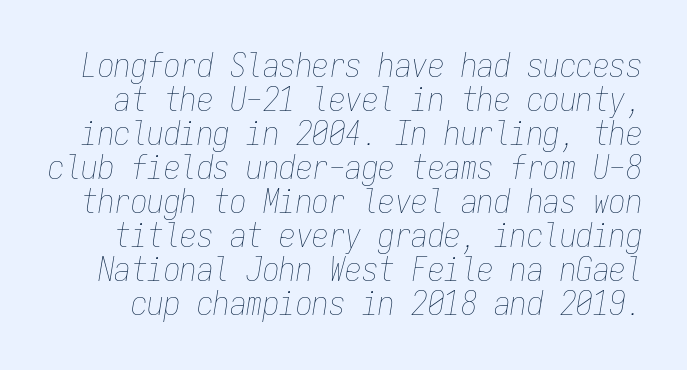
Q: Is the text bold? A: No.
Q: Is the text italic (slanted)? A: Yes, it leans right by about 9 degrees.
Q: Is the text underlined? A: No.
Q: Is the spacing between letters normal or unusually wide? A: Normal.
Q: Is the spacing between lines tight, normal or loose? A: Tight.
Q: Width (condensed, normal, or wide)? A: Condensed.
Q: Stroke contrast? A: Low.
Q: x-height? A: Medium.
Q: Monospaced? A: Yes.
